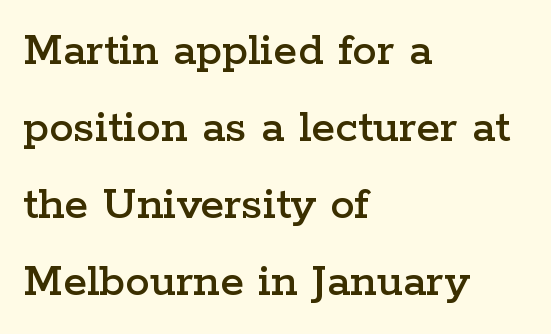
The face used here is proportionally spaced, like ordinary book or web type. Descenders are the only things crossing below the line. The face used here is seriffed, in the tradition of book romans. Nobody touched the tracking dial on this one. The passage shown stacks its lines at a standard gap. Characters remain perfectly vertical along every line.
